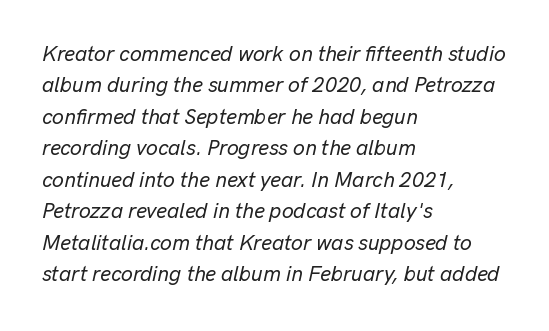
{"italic": "yes", "lean": "right", "slant_degrees": 13, "underline": "no", "align": "left", "line_spacing": "normal", "line_spacing_ratio": 1.5, "letter_spacing": "normal", "letter_spacing_em": 0.0, "glyph_px": 21}
